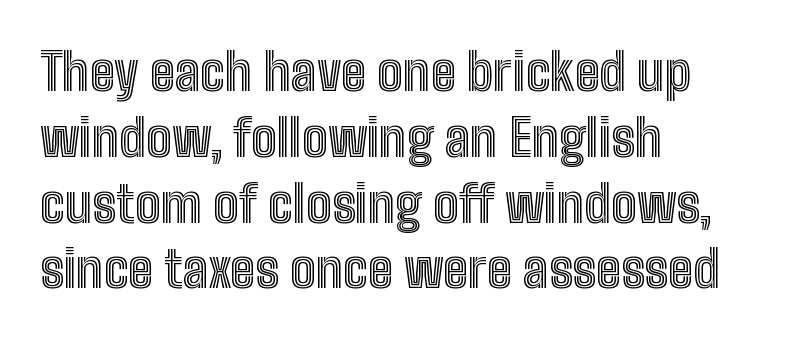
Do the characters align in a grid? No, the font is proportional. Layout note: lines flush left. Quick note: interline space is typical. Glyph-to-glyph distance matches everyday printed text. In terms of posture, this sample is upright.
